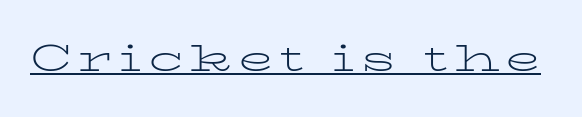
Q: Is the text bold? A: No.
Q: Is the text italic (slanted)? A: No, it is upright.
Q: Is the typeface a serif or a sans-serif typeface? A: Serif.
Q: Is the text underlined? A: Yes.
Q: Width (condensed, normal, or wide)? A: Wide.
Q: Stroke contrast? A: Low.
Q: x-height? A: Medium.
Q: Monospaced? A: No.
